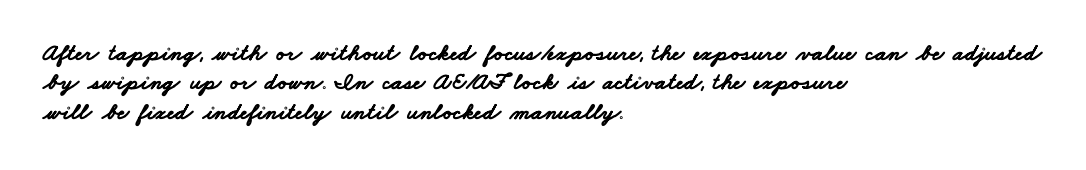
Q: Is the text bold? A: Yes.
Q: Is the text underlined? A: No.
Q: How is the paragraph aligned? A: Left-aligned.
Q: Is the spacing between letters normal or unusually wide? A: Normal.
